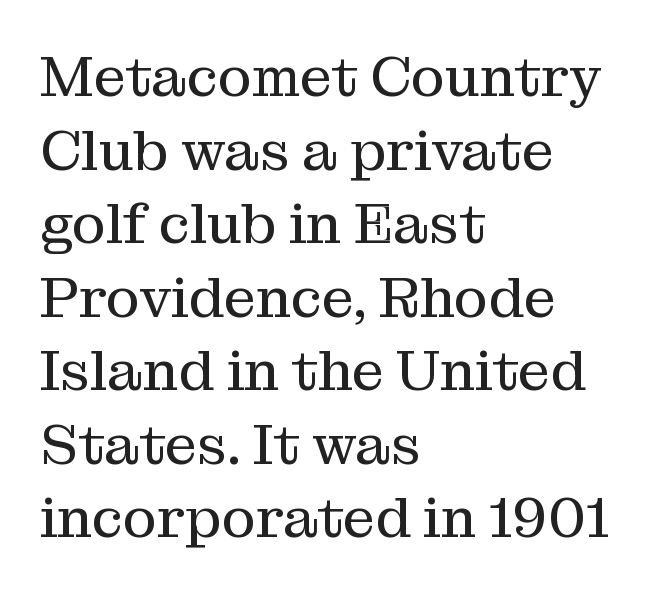
Q: Is the text bold? A: No.
Q: Is the text italic (slanted)? A: No, it is upright.
Q: Is the typeface a serif or a sans-serif typeface? A: Serif.
Q: Is the text underlined? A: No.
Q: How is the paragraph aligned? A: Left-aligned.
Q: Is the spacing between letters normal or unusually wide? A: Normal.
Q: Is the spacing between lines tight, normal or loose? A: Normal.
Q: Width (condensed, normal, or wide)? A: Normal.
Q: Stroke contrast? A: Medium.
Q: x-height? A: Medium.
Q: Monospaced? A: No.
